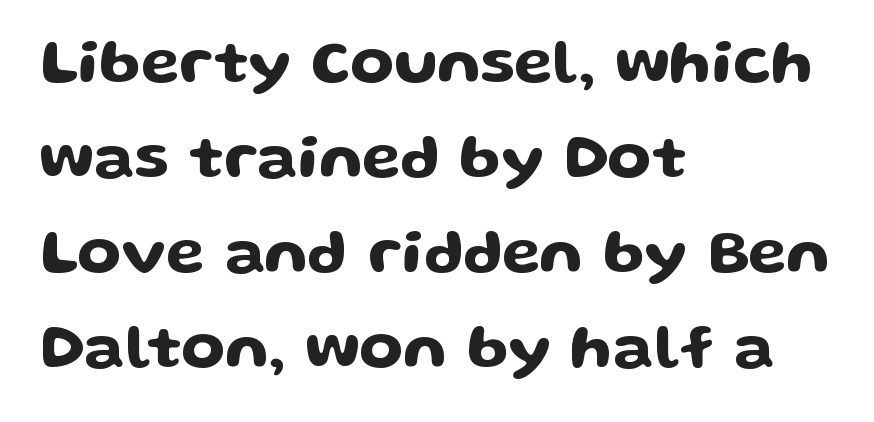
{"serif": "no", "italic": "no", "width": "wide", "stroke_contrast": "low", "x_height": "medium", "monospaced": "no", "underline": "no", "align": "left", "line_spacing": "normal", "line_spacing_ratio": 1.51, "letter_spacing": "normal", "letter_spacing_em": 0.0, "glyph_px": 63}
